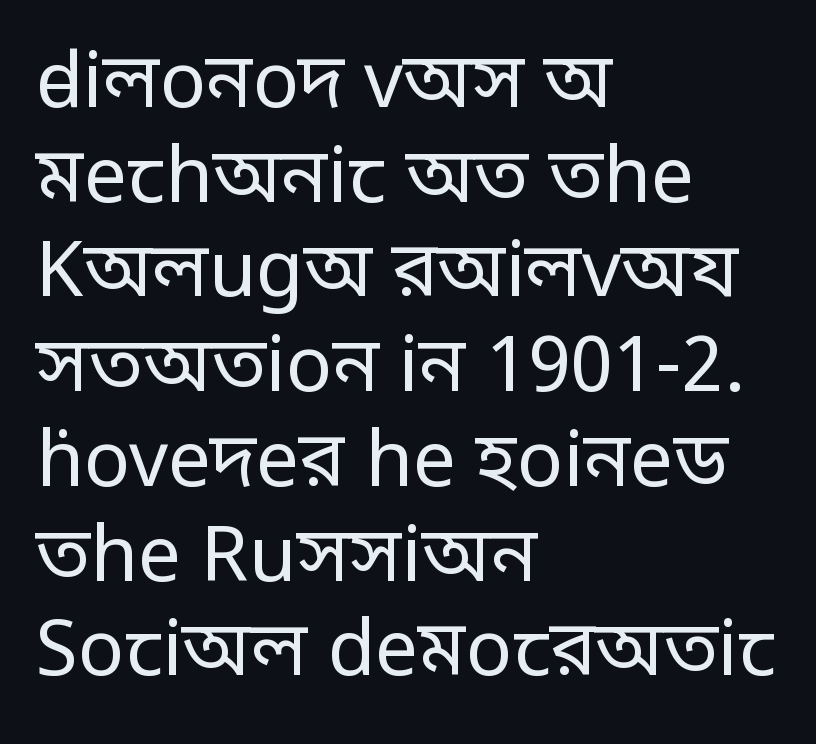
The image shows 77 px regular-weight, condensed sans-serif type, upright; set left-aligned, line spacing 1.23x, normal letter spacing, not underlined; low stroke contrast.
